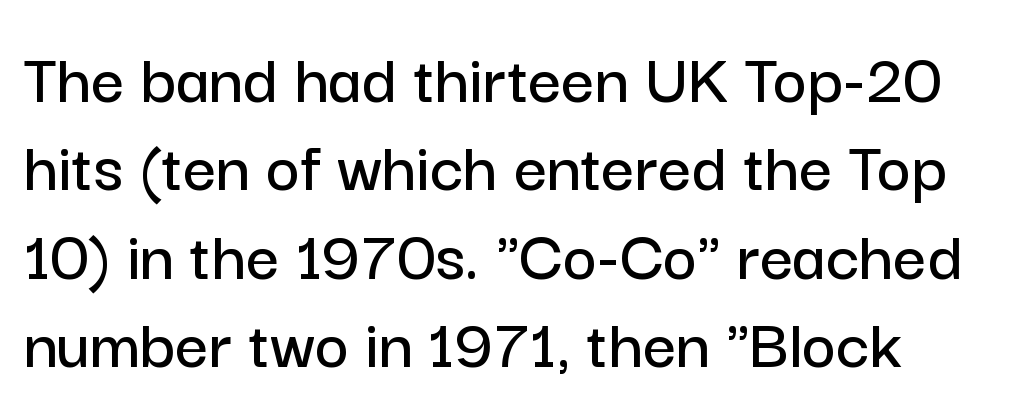
{"serif": "no", "italic": "no", "width": "normal", "stroke_contrast": "low", "x_height": "medium", "monospaced": "no", "underline": "no", "align": "left", "line_spacing_ratio": 1.21, "letter_spacing": "normal", "letter_spacing_em": 0.0, "glyph_px": 73}
